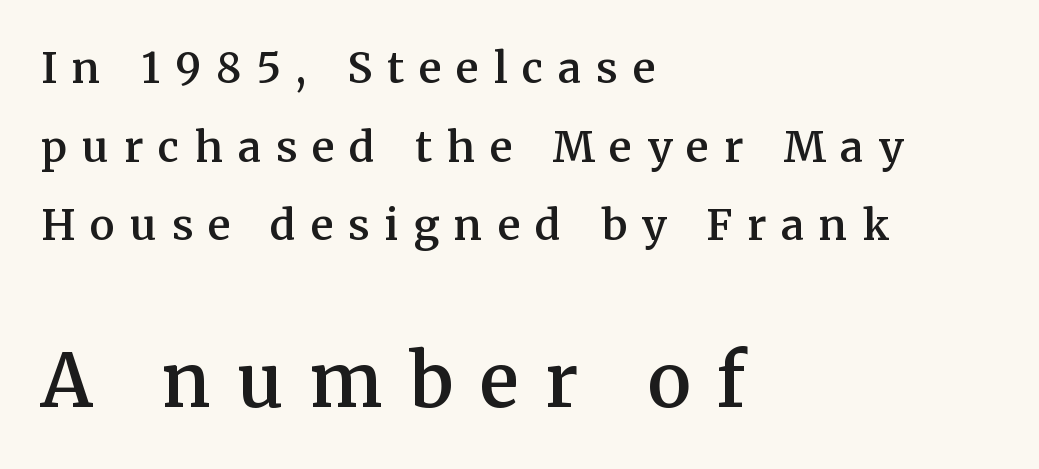
{"serif": "yes", "italic": "no", "bold": "semi", "weight": "semibold", "width": "normal", "stroke_contrast": "medium", "x_height": "medium", "monospaced": "no", "underline": "no", "align": "left", "line_spacing_ratio": 1.87, "letter_spacing": "wide", "letter_spacing_em": 0.36, "larger_block": "second", "size_ratio": 1.74, "glyph_px": 73}
